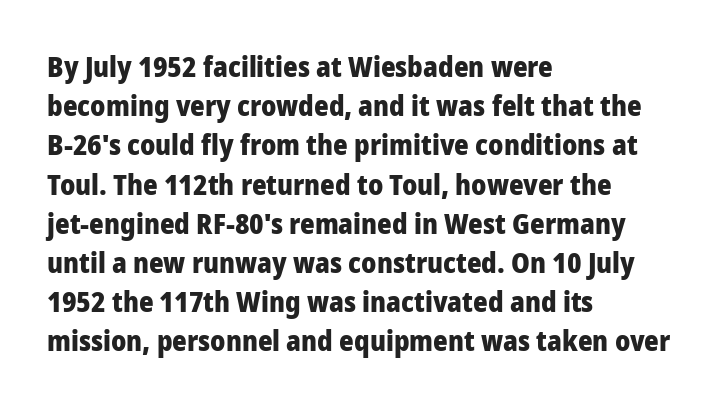
Letter spacing: default. Type without underlining. Which margin do the lines hug? The left one — the right edge is uneven. The glyphs in this specimen are sans serif.
